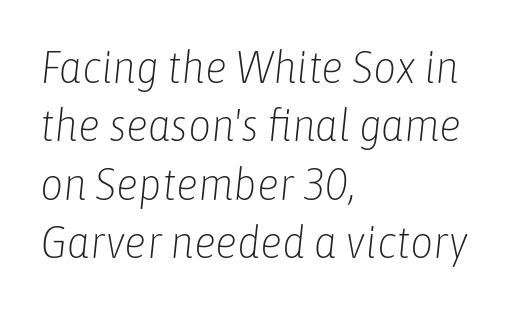
{"italic": "yes", "lean": "right", "slant_degrees": 6, "bold": "no", "weight": "light", "width": "condensed", "stroke_contrast": "low", "x_height": "medium", "monospaced": "no", "underline": "no", "align": "left", "line_spacing": "normal", "line_spacing_ratio": 1.3, "letter_spacing": "normal", "letter_spacing_em": 0.0, "glyph_px": 45}
